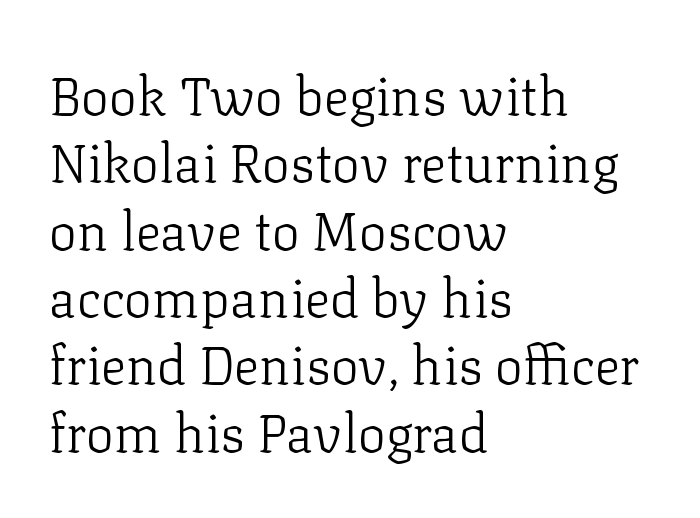
Q: Is the text bold? A: No.
Q: Is the text italic (slanted)? A: No, it is upright.
Q: Is the typeface a serif or a sans-serif typeface? A: Serif.
Q: Is the text underlined? A: No.
Q: How is the paragraph aligned? A: Left-aligned.
Q: Is the spacing between letters normal or unusually wide? A: Normal.
Q: Is the spacing between lines tight, normal or loose? A: Normal.
Q: Width (condensed, normal, or wide)? A: Normal.
Q: Stroke contrast? A: Low.
Q: x-height? A: Medium.
Q: Monospaced? A: No.
